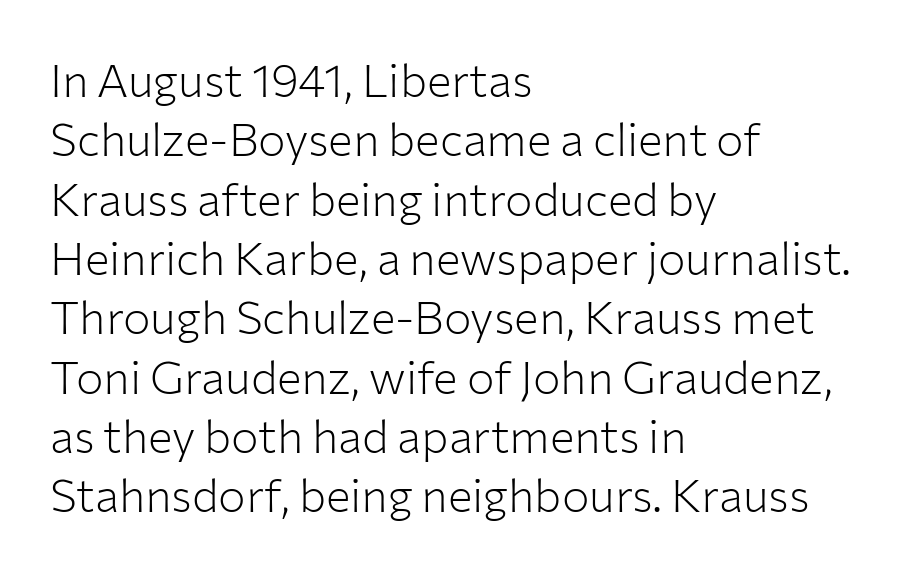
Q: Is the text bold? A: No.
Q: Is the text italic (slanted)? A: No, it is upright.
Q: Is the typeface a serif or a sans-serif typeface? A: Sans-serif.
Q: Is the text underlined? A: No.
Q: How is the paragraph aligned? A: Left-aligned.
Q: Is the spacing between letters normal or unusually wide? A: Normal.
Q: Is the spacing between lines tight, normal or loose? A: Normal.
Q: Width (condensed, normal, or wide)? A: Normal.
Q: Stroke contrast? A: Low.
Q: x-height? A: Medium.
Q: Monospaced? A: No.
